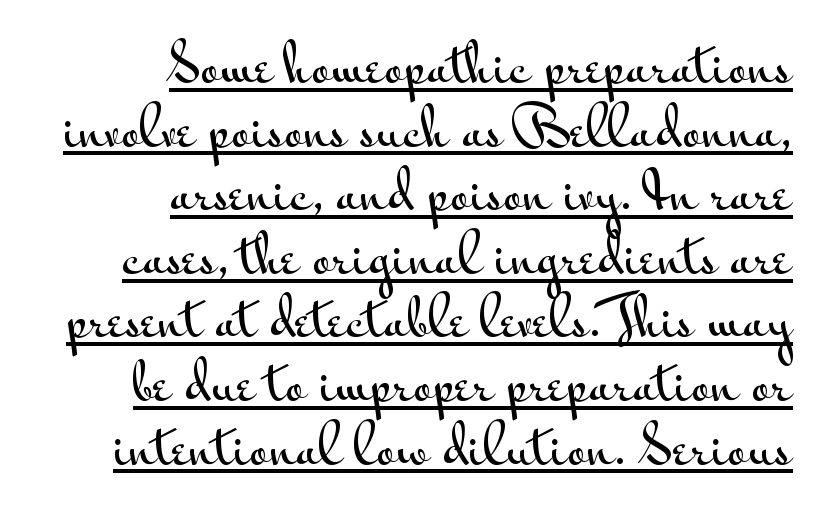
{"serif": "no", "width": "wide", "stroke_contrast": "medium", "x_height": "small", "monospaced": "no", "underline": "yes", "align": "right", "line_spacing_ratio": 1.2, "letter_spacing": "normal", "letter_spacing_em": 0.0, "glyph_px": 53}
